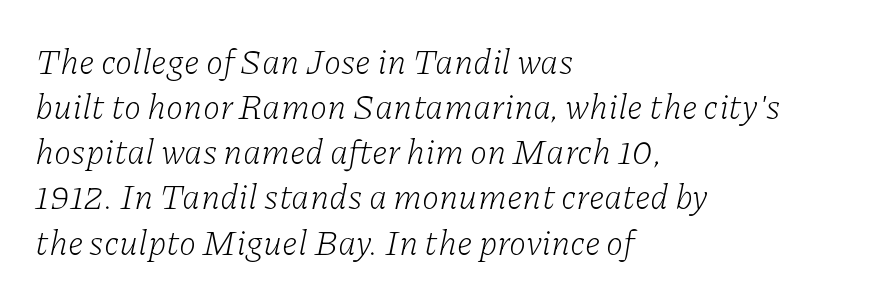
These lines stack with their left ends in a neat column. Students, note that the glyphs here touch the page at normal intervals. Just letters on the line, the space beneath them empty. The font's italic variant was chosen for this text.
